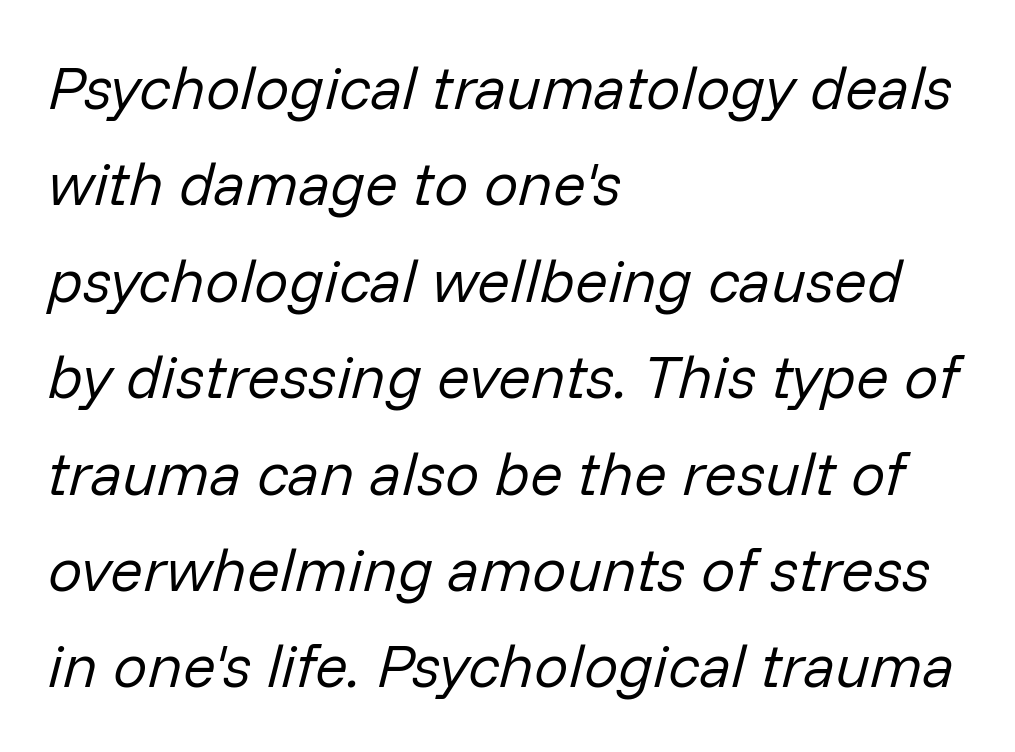
{"italic": "yes", "lean": "right", "slant_degrees": 14, "bold": "no", "weight": "regular", "width": "normal", "stroke_contrast": "low", "x_height": "medium", "monospaced": "no", "underline": "no", "align": "left", "line_spacing": "normal", "line_spacing_ratio": 1.58, "letter_spacing": "normal", "letter_spacing_em": 0.0, "glyph_px": 61}
